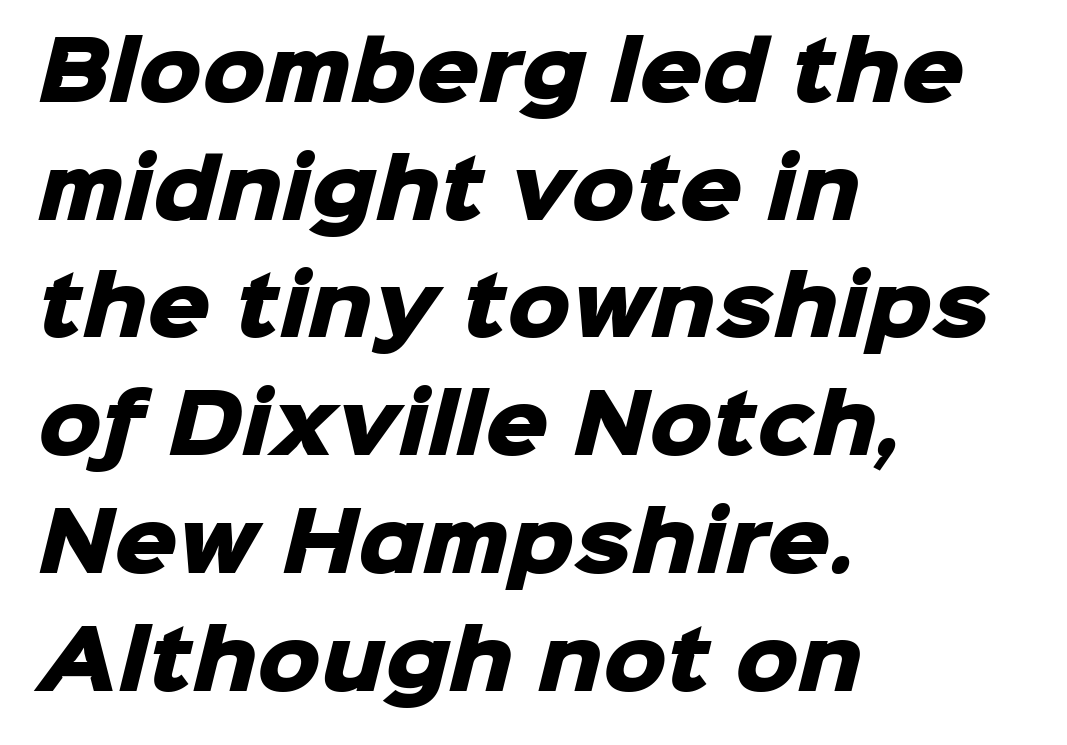
{"serif": "no", "bold": "yes", "weight": "heavy", "width": "normal", "stroke_contrast": "low", "x_height": "medium", "monospaced": "no", "underline": "no", "align": "left", "line_spacing": "normal", "line_spacing_ratio": 1.49, "letter_spacing": "normal", "letter_spacing_em": 0.0, "glyph_px": 79}
